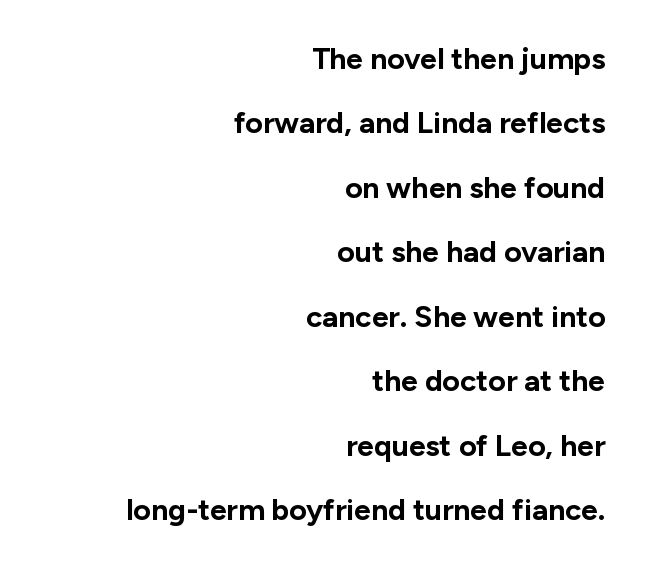
Q: Is the text bold? A: Yes.
Q: Is the text italic (slanted)? A: No, it is upright.
Q: Is the typeface a serif or a sans-serif typeface? A: Sans-serif.
Q: Is the text underlined? A: No.
Q: How is the paragraph aligned? A: Right-aligned.
Q: Is the spacing between letters normal or unusually wide? A: Normal.
Q: Is the spacing between lines tight, normal or loose? A: Loose.
Q: Width (condensed, normal, or wide)? A: Normal.
Q: Stroke contrast? A: Low.
Q: x-height? A: Medium.
Q: Monospaced? A: No.
